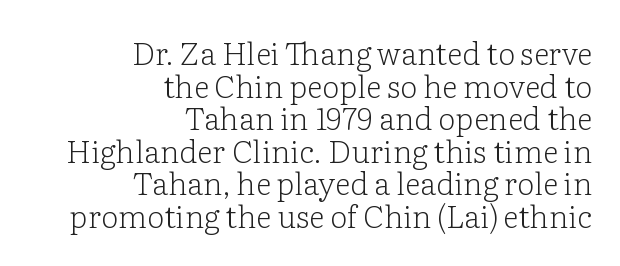
Q: Is the text bold? A: No.
Q: Is the text italic (slanted)? A: No, it is upright.
Q: Is the typeface a serif or a sans-serif typeface? A: Serif.
Q: Is the text underlined? A: No.
Q: How is the paragraph aligned? A: Right-aligned.
Q: Is the spacing between letters normal or unusually wide? A: Normal.
Q: Is the spacing between lines tight, normal or loose? A: Tight.
Q: Width (condensed, normal, or wide)? A: Normal.
Q: Stroke contrast? A: Low.
Q: x-height? A: Medium.
Q: Monospaced? A: No.
